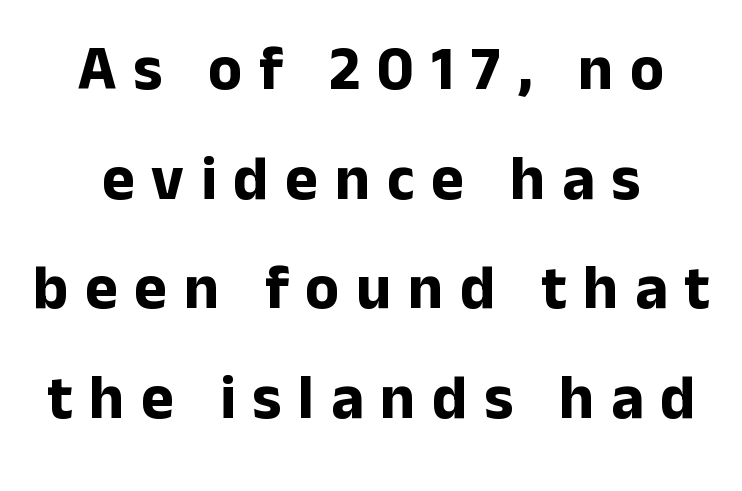
The image shows 62 px bold sans-serif type, upright; set line spacing 1.77x, unusually wide letter spacing (+0.27 em), not underlined; low stroke contrast and a medium x-height.
